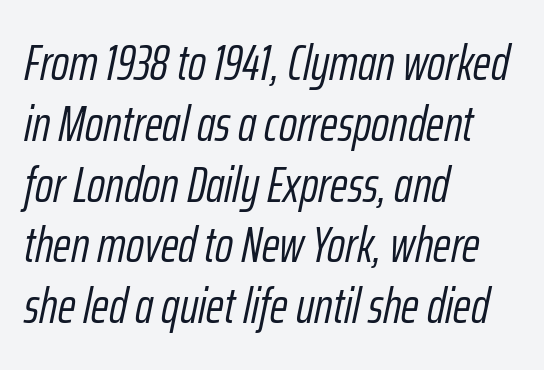
Q: Is the text bold? A: No.
Q: Is the text italic (slanted)? A: Yes, it leans right by about 12 degrees.
Q: Is the text underlined? A: No.
Q: How is the paragraph aligned? A: Left-aligned.
Q: Is the spacing between letters normal or unusually wide? A: Normal.
Q: Width (condensed, normal, or wide)? A: Condensed.
Q: Stroke contrast? A: Low.
Q: x-height? A: Medium.
Q: Monospaced? A: No.
